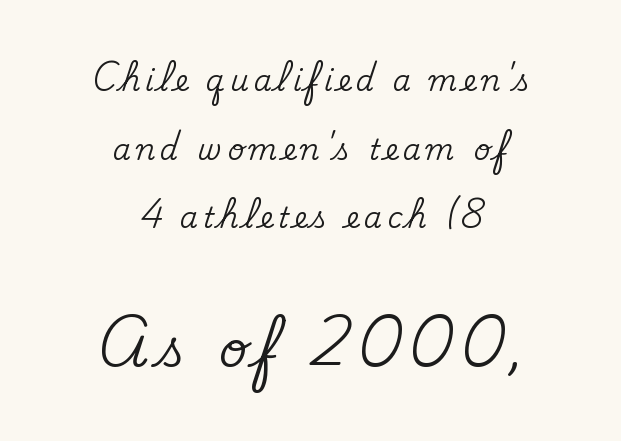
Q: Is the text italic (slanted)? A: Yes.
Q: Is the text underlined? A: No.
Q: How is the paragraph aligned? A: Centered.
Q: Is the spacing between lines tight, normal or loose? A: Loose.
Q: Which block of text is set in a larger size, the first (top) or the second (bottom)? A: The second (bottom) one.
Q: Width (condensed, normal, or wide)? A: Normal.
Q: Stroke contrast? A: Medium.
Q: x-height? A: Small.
Q: Monospaced? A: No.
